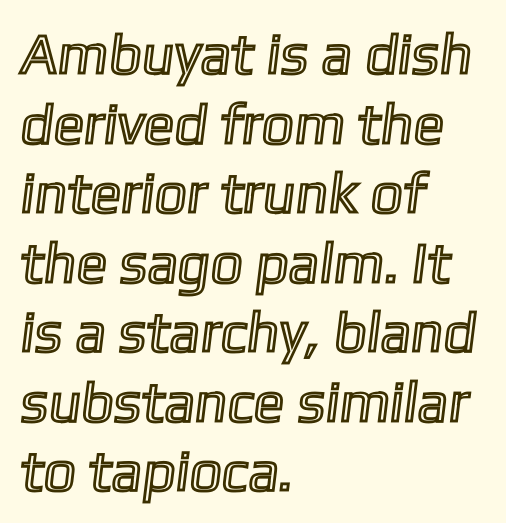
{"width": "normal", "x_height": "medium", "monospaced": "no", "underline": "no", "align": "left", "line_spacing_ratio": 1.22, "letter_spacing": "normal", "letter_spacing_em": 0.0, "glyph_px": 57}
